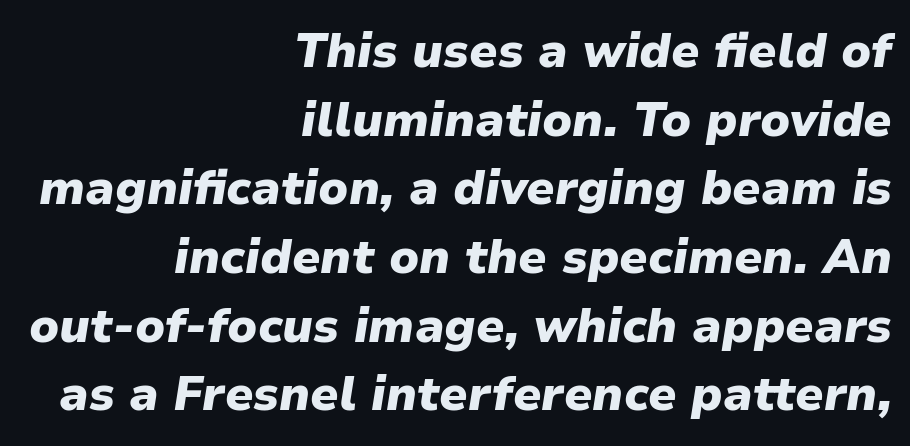
You could not count columns in this text — the font is proportionally spaced. The passage shown leans; its letterforms are oblique. What stands out about the letter spacing? Nothing — it is the standard amount. Leading: standard. Strong, thick strokes mark this as bold type.
